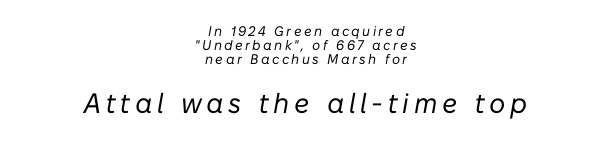
The image shows 28 px regular-weight type, italic (leaning right); set centered, tight line spacing (0.99x), not underlined; the second (bottom) block is 2.0x larger; low stroke contrast and a medium x-height.
